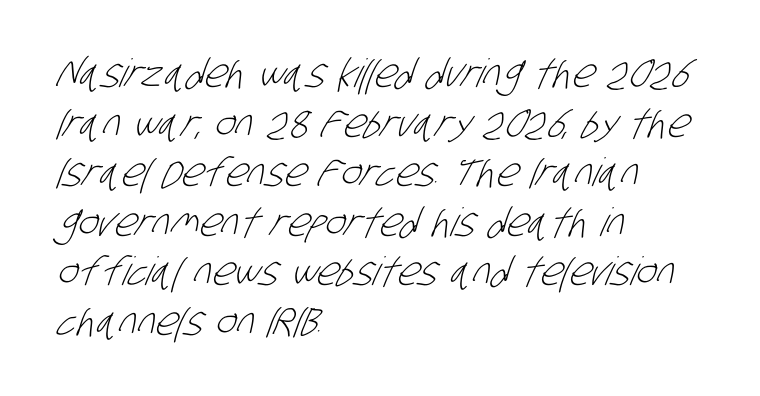
The image shows 39 px light, condensed sans-serif type; set left-aligned, normal line spacing (1.27x), normal letter spacing, not underlined; low stroke contrast and a large x-height.
